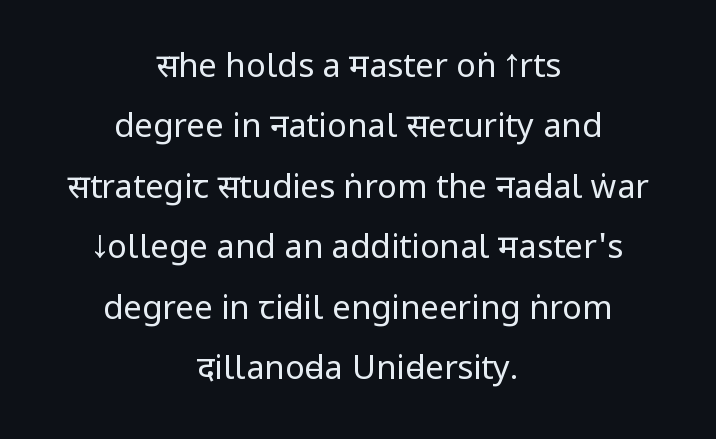
The image shows 33 px regular-weight, condensed sans-serif type, upright; set centered, line spacing 1.83x, normal letter spacing, not underlined; low stroke contrast.
